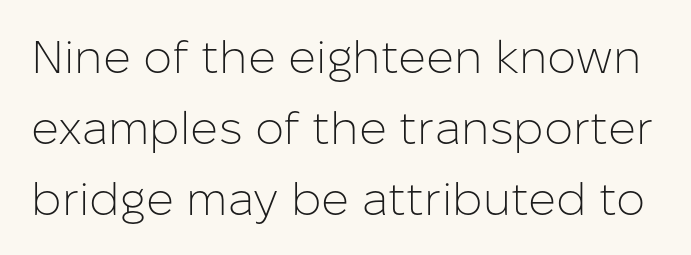
{"serif": "no", "italic": "no", "bold": "no", "weight": "light", "width": "normal", "stroke_contrast": "low", "x_height": "medium", "monospaced": "no", "underline": "no", "line_spacing": "normal", "line_spacing_ratio": 1.54, "letter_spacing": "normal", "letter_spacing_em": 0.0, "glyph_px": 46}
